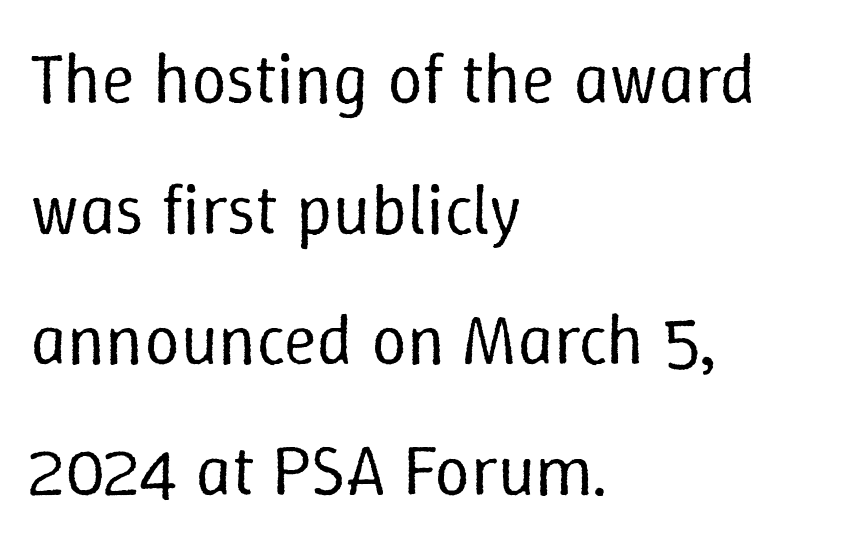
{"italic": "no", "bold": "no", "weight": "regular", "width": "normal", "stroke_contrast": "low", "x_height": "medium", "monospaced": "no", "underline": "no", "align": "left", "line_spacing_ratio": 1.84, "letter_spacing": "normal", "letter_spacing_em": 0.0, "glyph_px": 71}
